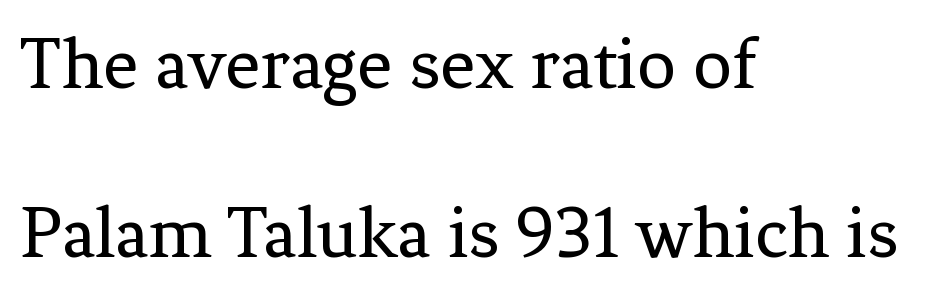
Q: Is the text bold? A: No.
Q: Is the text italic (slanted)? A: No, it is upright.
Q: Is the typeface a serif or a sans-serif typeface? A: Serif.
Q: Is the text underlined? A: No.
Q: How is the paragraph aligned? A: Left-aligned.
Q: Is the spacing between letters normal or unusually wide? A: Normal.
Q: Is the spacing between lines tight, normal or loose? A: Loose.
Q: Width (condensed, normal, or wide)? A: Normal.
Q: Stroke contrast? A: Low.
Q: x-height? A: Medium.
Q: Monospaced? A: No.
